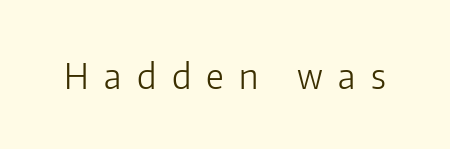
Q: Is the text bold? A: No.
Q: Is the text italic (slanted)? A: No, it is upright.
Q: Is the typeface a serif or a sans-serif typeface? A: Sans-serif.
Q: Is the text underlined? A: No.
Q: Is the spacing between letters normal or unusually wide? A: Unusually wide.
Q: Width (condensed, normal, or wide)? A: Normal.
Q: Stroke contrast? A: Low.
Q: x-height? A: Medium.
Q: Monospaced? A: No.
